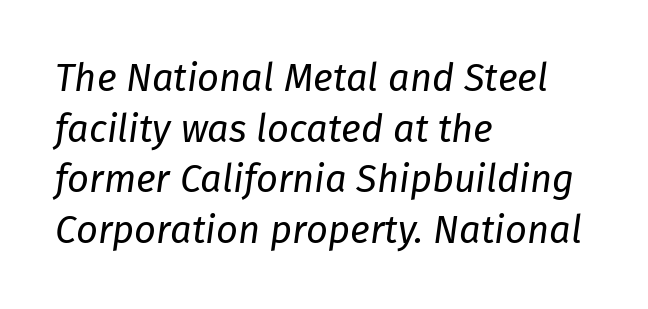
{"italic": "yes", "lean": "right", "slant_degrees": 8, "bold": "no", "weight": "regular", "width": "normal", "stroke_contrast": "low", "x_height": "medium", "monospaced": "no", "underline": "no", "align": "left", "line_spacing": "normal", "line_spacing_ratio": 1.33, "letter_spacing": "normal", "letter_spacing_em": 0.0, "glyph_px": 38}
